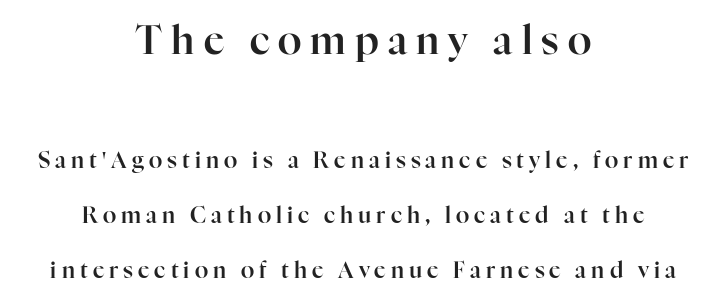
{"serif": "yes", "italic": "no", "width": "normal", "stroke_contrast": "high", "x_height": "medium", "monospaced": "no", "underline": "no", "align": "center", "line_spacing": "loose", "line_spacing_ratio": 2.49, "letter_spacing": "wide", "letter_spacing_em": 0.23, "larger_block": "first", "size_ratio": 1.77, "glyph_px": 39}
